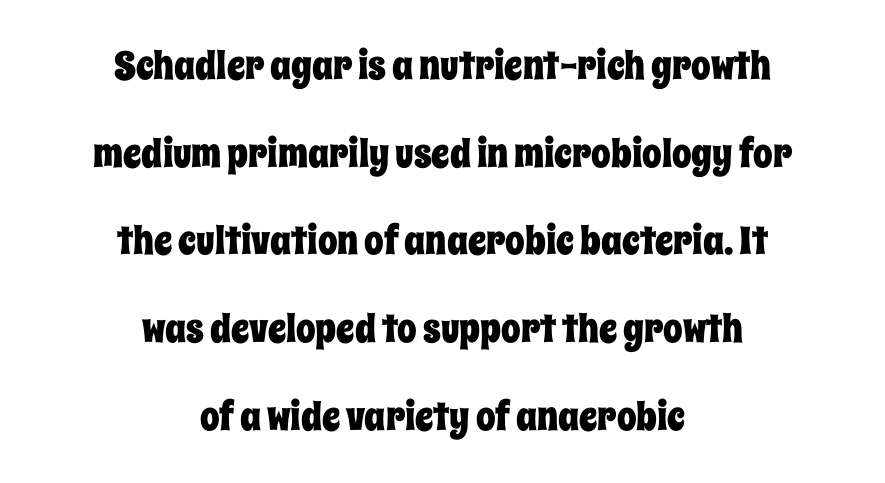
The image shows 39 px condensed type, upright; set centered, loose line spacing (2.25x), normal letter spacing, not underlined; low stroke contrast and a large x-height.
